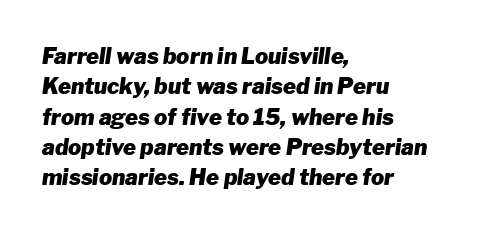
{"italic": "yes", "lean": "right", "slant_degrees": 8, "bold": "yes", "underline": "no", "align": "left", "line_spacing": "normal", "line_spacing_ratio": 1.38, "letter_spacing": "normal", "letter_spacing_em": 0.0, "glyph_px": 22}
